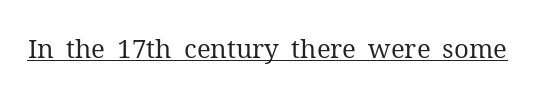
Short note: letters normally spaced. Is this a heavy cut? Hardly; it is regular or lighter. This sample uses an upright cut, with every glyph sitting square on the baseline. Is there an underline? Yes — a line sits under the letters.
